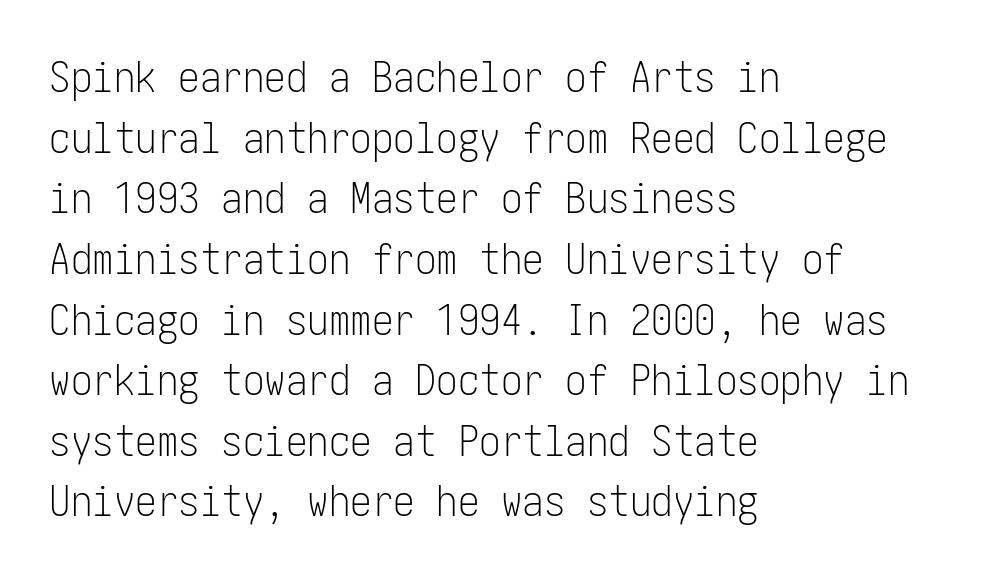
{"serif": "no", "italic": "no", "bold": "no", "weight": "light", "width": "condensed", "stroke_contrast": "low", "x_height": "medium", "underline": "no", "align": "left", "line_spacing": "normal", "line_spacing_ratio": 1.41, "letter_spacing": "normal", "letter_spacing_em": 0.0, "glyph_px": 43}
